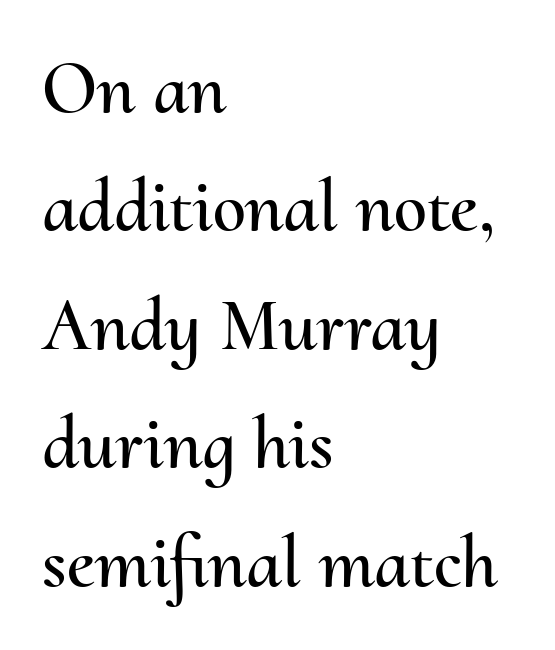
The image shows 75 px text type, upright; set left-aligned, normal line spacing (1.58x), normal letter spacing, not underlined; medium stroke contrast and a small x-height.
